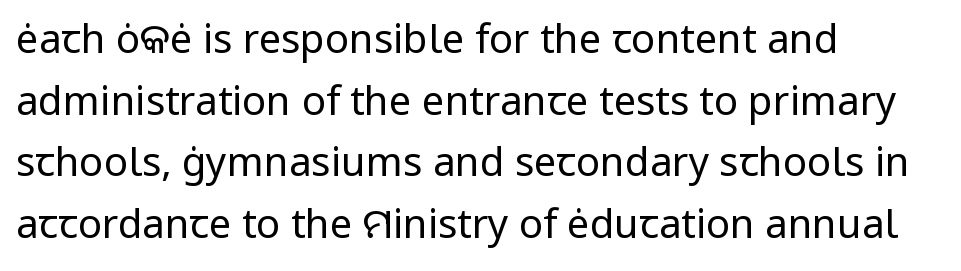
Proportional: the letters do not fall into vertical columns. A student would call this left alignment; a typographer would say flush left, rag right. Stroke terminals: plain, sans-serif. Spacing between characters is what you'd get straight out of the box. These lines sit exactly where default settings would place them. A roman cut, with each character standing at attention.
